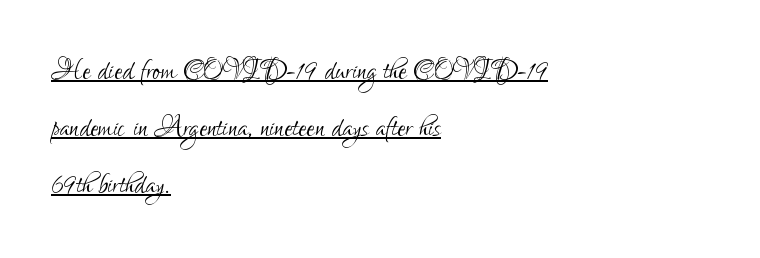
{"serif": "no", "bold": "no", "weight": "light", "width": "condensed", "stroke_contrast": "low", "x_height": "small", "monospaced": "no", "underline": "yes", "align": "left", "line_spacing": "normal", "line_spacing_ratio": 1.54, "letter_spacing": "normal", "letter_spacing_em": 0.0, "glyph_px": 37}
